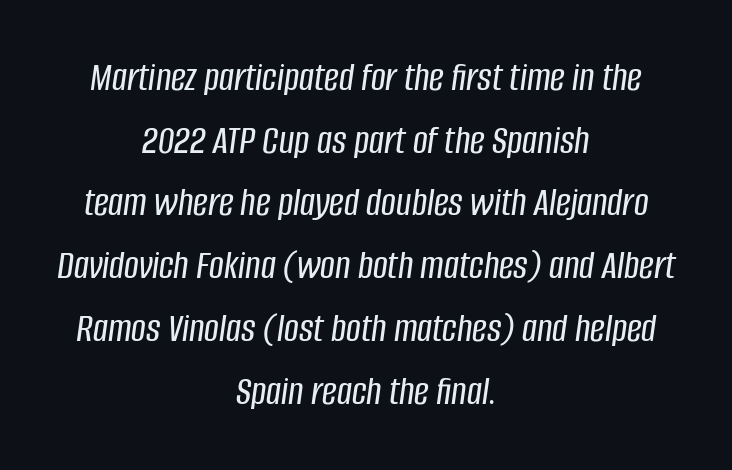
{"italic": "yes", "lean": "right", "slant_degrees": 8, "width": "condensed", "stroke_contrast": "low", "x_height": "large", "monospaced": "no", "underline": "no", "align": "center", "line_spacing": "normal", "line_spacing_ratio": 1.53, "letter_spacing": "normal", "letter_spacing_em": 0.0, "glyph_px": 41}
